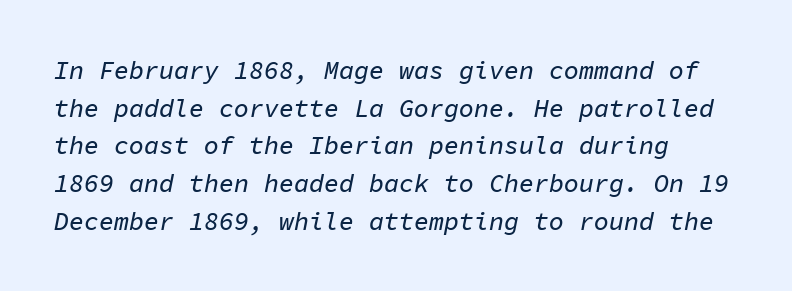
A bare baseline throughout the passage. Is the block centered? No — it sits flush against the left margin. Designer's note — italics engaged. Between one letter and the next there's only the usual sliver of space. How would I describe the line gaps? Plain and ordinary.
